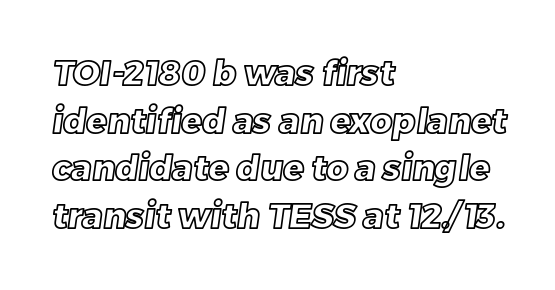
The image shows 34 px text type; set left-aligned, normal line spacing (1.4x), normal letter spacing, not underlined; a large x-height.
